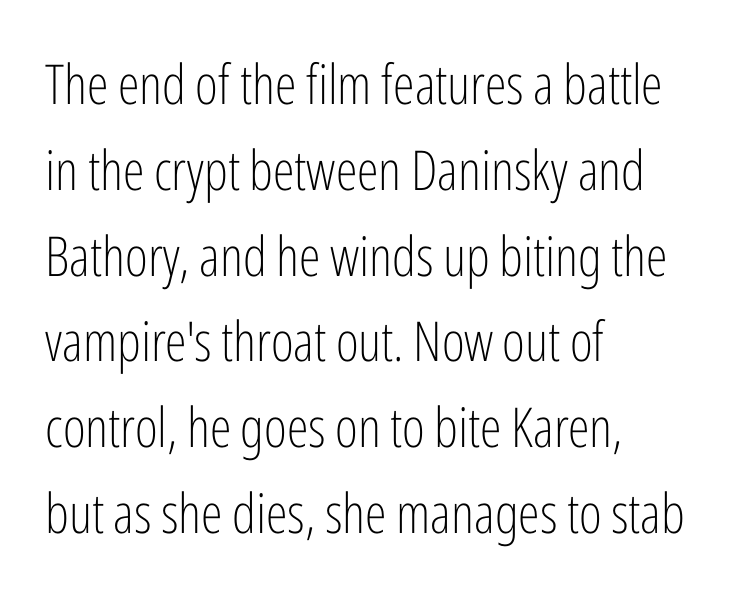
How are the letters spaced? Ordinarily, with no added tracking. The foot of each line stays bare and open. Typeset ragged right — the left edge is the straight one. The typesetting does not lean heavy: it is not bold. The passage shown stacks its lines at a standard gap. Do the letters lean? They stand straight.
